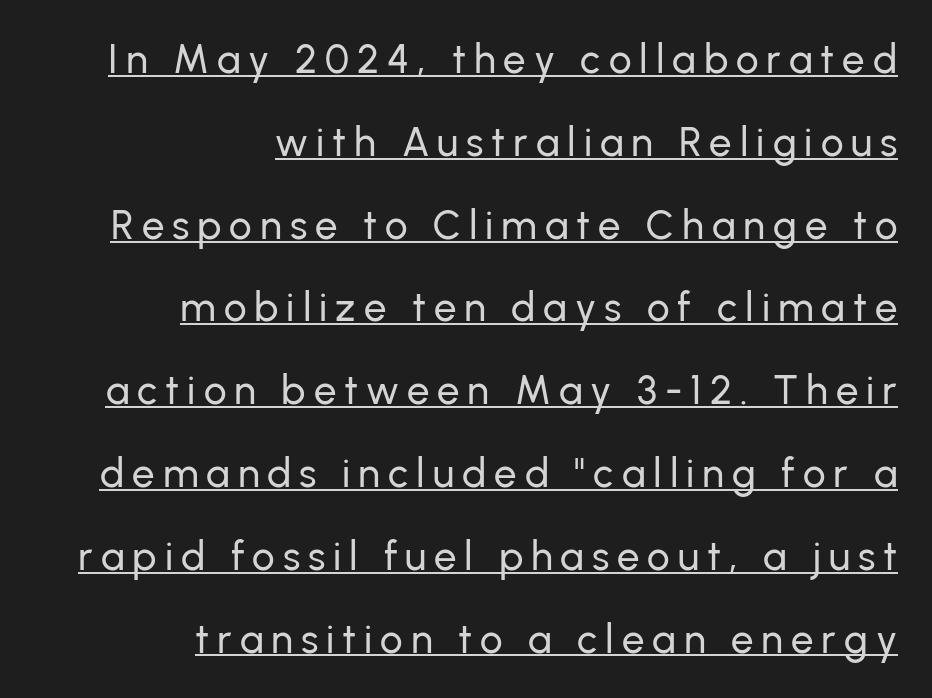
Each word looks stretched out because of the extra space between its letters. The designer went with a sans here, leaving each stem footless. Vertical strokes here are truly vertical. The ragged edge is on the left, which tells us the setting is flush right. Compared with typical paragraphs, the rows here are farther apart. The typesetter has applied underlining to the passage shown.
